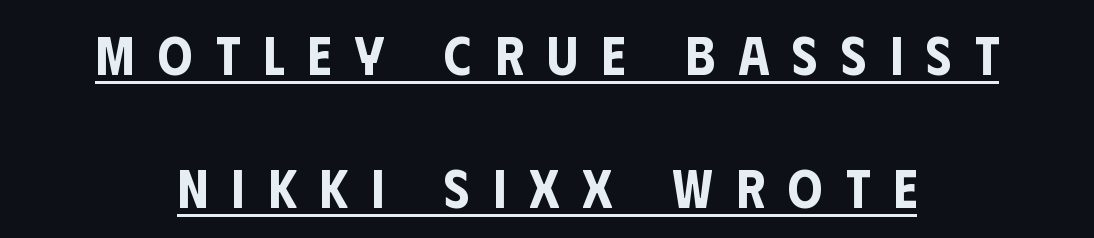
{"serif": "no", "italic": "no", "width": "condensed", "stroke_contrast": "low", "x_height": "large", "monospaced": "no", "underline": "yes", "line_spacing": "loose", "line_spacing_ratio": 2.42, "letter_spacing": "wide", "letter_spacing_em": 0.42, "glyph_px": 55}
